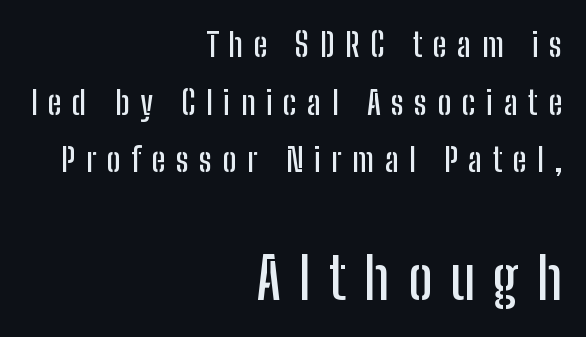
The image shows 57 px condensed sans-serif type, upright; set right-aligned, line spacing 1.75x, unusually wide letter spacing (+0.32 em), not underlined; the second (bottom) block is 1.73x larger; low stroke contrast and a medium x-height.
